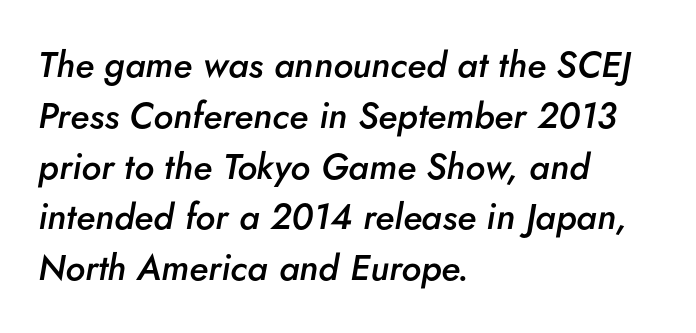
Q: Is the text bold? A: Semi-bold.
Q: Is the text italic (slanted)? A: Yes, it leans right by about 5 degrees.
Q: Is the text underlined? A: No.
Q: How is the paragraph aligned? A: Left-aligned.
Q: Is the spacing between letters normal or unusually wide? A: Normal.
Q: Is the spacing between lines tight, normal or loose? A: Normal.
Q: Width (condensed, normal, or wide)? A: Normal.
Q: Stroke contrast? A: Low.
Q: x-height? A: Small.
Q: Monospaced? A: No.
